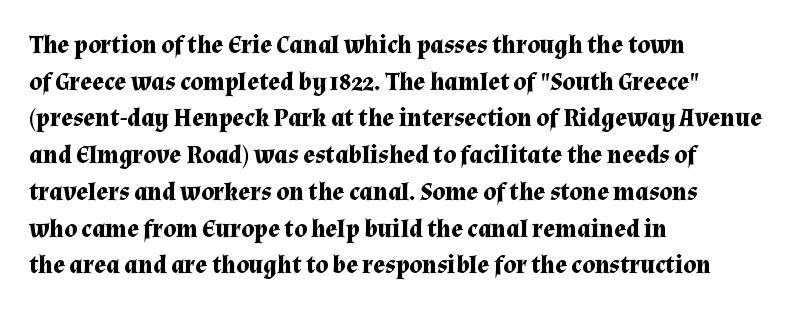
The image shows 25 px bold type, upright; set left-aligned, normal line spacing (1.47x), normal letter spacing, not underlined.
